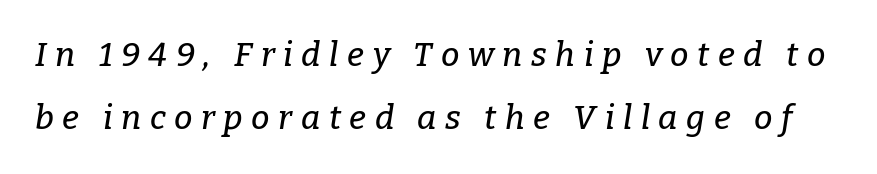
The image shows 33 px serif type, italic (leaning right); set loose line spacing (1.91x), unusually wide letter spacing (+0.26 em), not underlined; low stroke contrast and a medium x-height.
